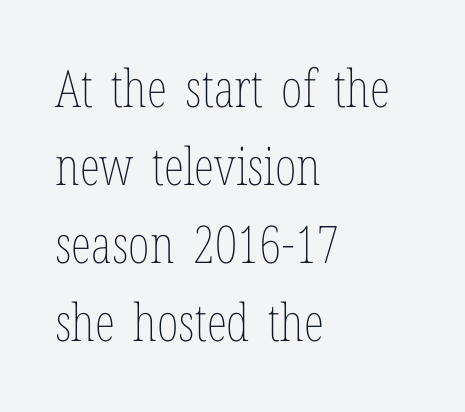
The image shows 52 px thin, condensed type, upright; set left-aligned, normal line spacing (1.5x), normal letter spacing, not underlined; low stroke contrast and a medium x-height.
